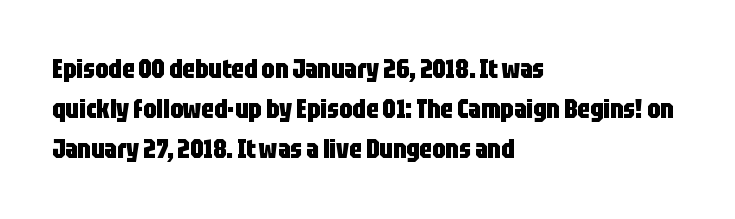
The letterforms sit shoulder to shoulder at normal distance. If you measured baseline to baseline, you'd find a middling distance. The specimen omits any rule beneath the text block's lines. These lines stack with their left ends in a neat column.
